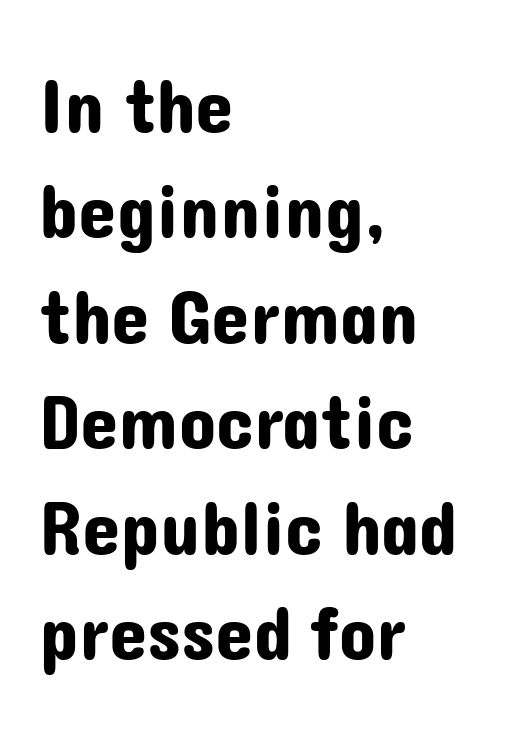
{"serif": "no", "italic": "no", "width": "normal", "stroke_contrast": "low", "x_height": "medium", "monospaced": "no", "underline": "no", "align": "left", "line_spacing": "normal", "line_spacing_ratio": 1.37, "letter_spacing": "normal", "letter_spacing_em": 0.0, "glyph_px": 77}
